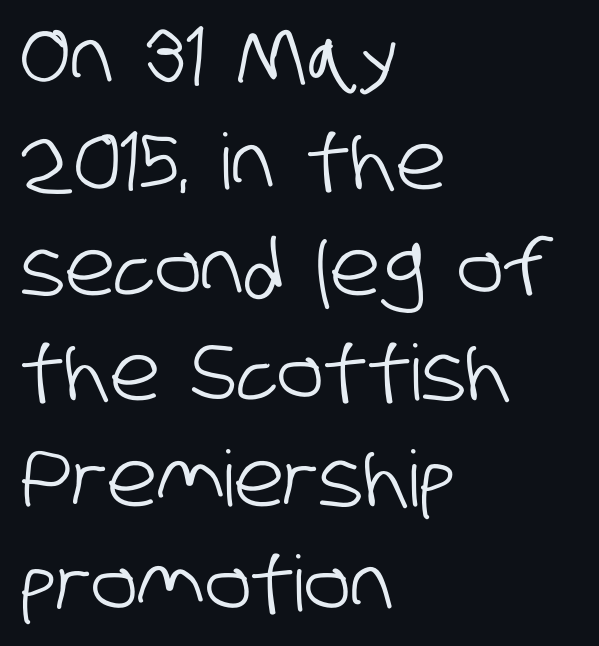
Glyph-to-glyph distance matches everyday printed text. In terms of leading, this rendering sits right in the middle. Underline: absent. Think of a printed novel: that variable character pitch is what you see here. Short and long lines alike share a common starting point at left.
